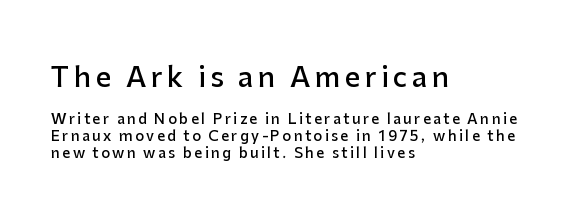
Q: Is the text bold? A: Semi-bold.
Q: Is the text italic (slanted)? A: No, it is upright.
Q: Is the text underlined? A: No.
Q: How is the paragraph aligned? A: Left-aligned.
Q: Which block of text is set in a larger size, the first (top) or the second (bottom)? A: The first (top) one.
